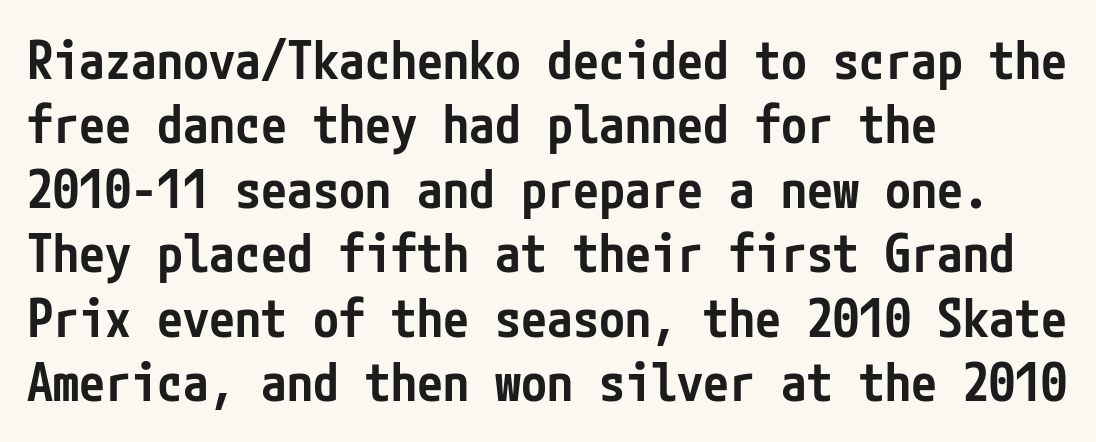
The image shows 52 px semibold, condensed sans-serif type, upright; set left-aligned, line spacing 1.24x, normal letter spacing, not underlined; low stroke contrast and a medium x-height.
